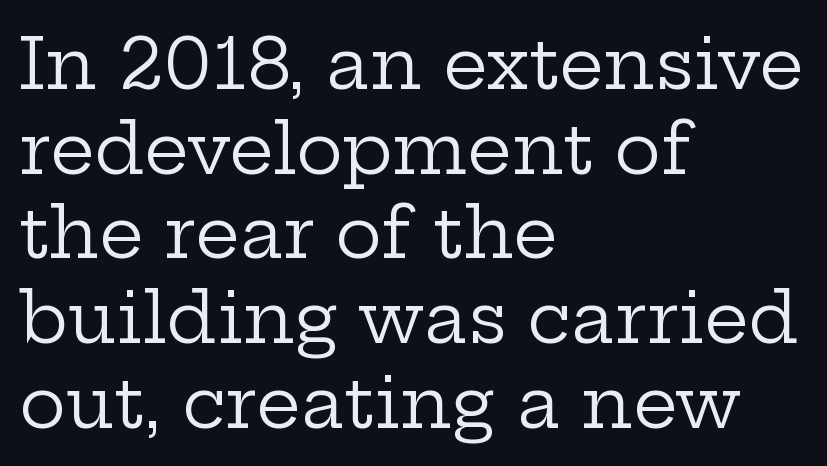
Each line starts at the same left margin while the right side varies. The strip under each line holds only bare page. If you drew a line through each stem, it would be perfectly vertical. Letters have the restrained weight of plain body copy at most. The rendering uses natural spacing where letterforms have individual widths.
